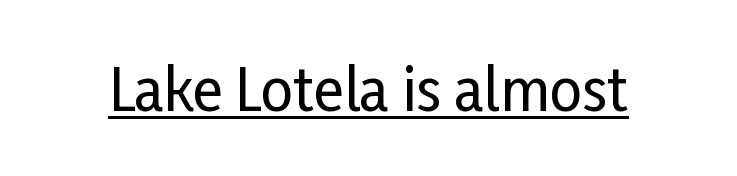
The face used here is proportionally spaced, like ordinary book or web type. The rendering keeps characters at their native spacing. Does the type have serifs? No, each stem ends abruptly. These lines were composed using upright roman letters. Looks like someone drew a line under every word here.
